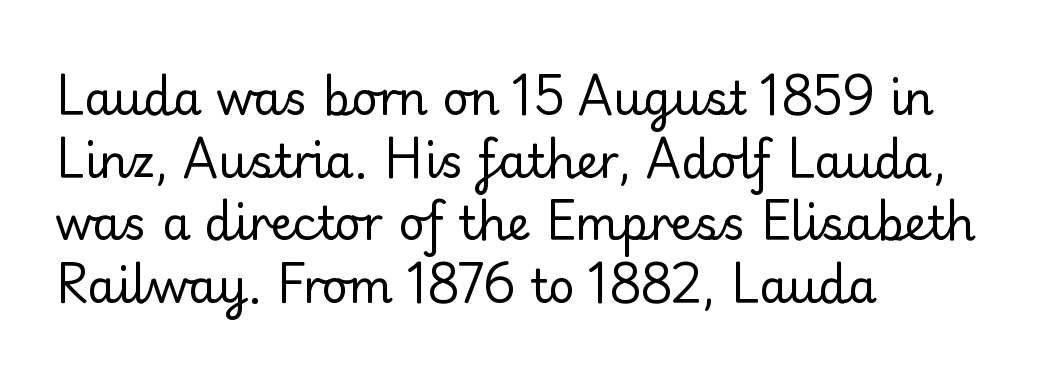
{"serif": "yes", "italic": "no", "bold": "no", "weight": "regular", "width": "normal", "stroke_contrast": "low", "x_height": "small", "monospaced": "no", "underline": "no", "align": "left", "line_spacing": "normal", "line_spacing_ratio": 1.36, "letter_spacing": "normal", "letter_spacing_em": 0.0, "glyph_px": 46}
